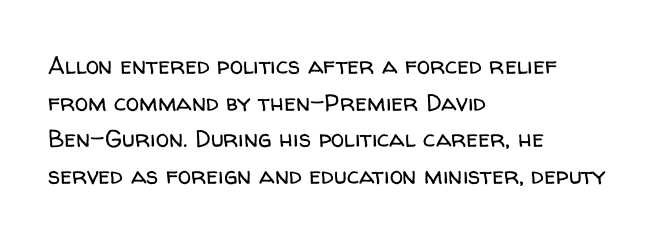
Standard letterfit; no display-style spreading of the glyphs. No chunkiness to these letters — they're not bold. This is roman type, the default non-slanted kind. Does the copy run flush right? No — it runs flush left.
